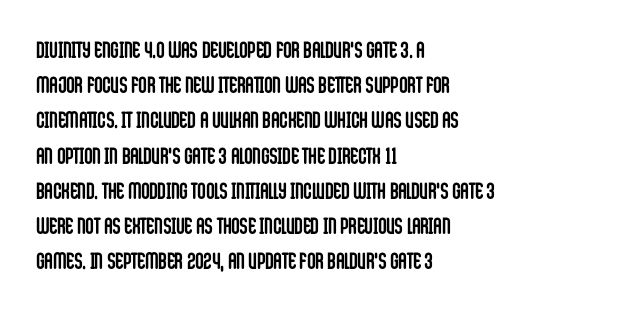
{"italic": "no", "bold": "yes", "underline": "no", "align": "left", "line_spacing": "normal", "line_spacing_ratio": 1.53, "letter_spacing": "normal", "letter_spacing_em": 0.0, "glyph_px": 23}
